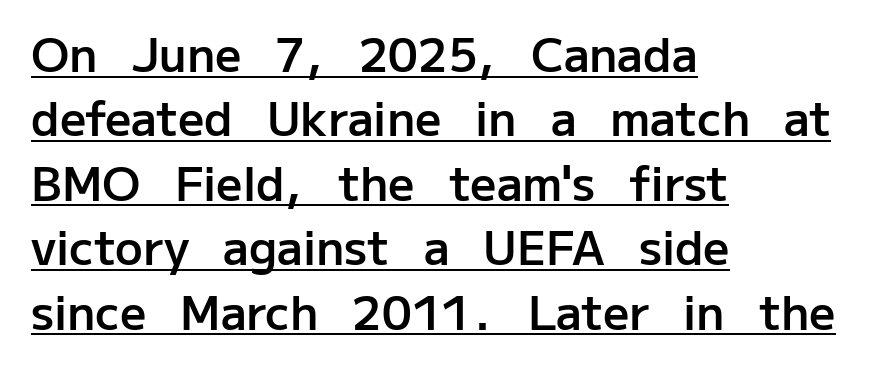
Q: Is the text bold? A: Semi-bold.
Q: Is the text italic (slanted)? A: No, it is upright.
Q: Is the typeface a serif or a sans-serif typeface? A: Sans-serif.
Q: Is the text underlined? A: Yes.
Q: How is the paragraph aligned? A: Left-aligned.
Q: Is the spacing between letters normal or unusually wide? A: Normal.
Q: Is the spacing between lines tight, normal or loose? A: Normal.
Q: Width (condensed, normal, or wide)? A: Normal.
Q: Stroke contrast? A: Low.
Q: x-height? A: Medium.
Q: Monospaced? A: No.
